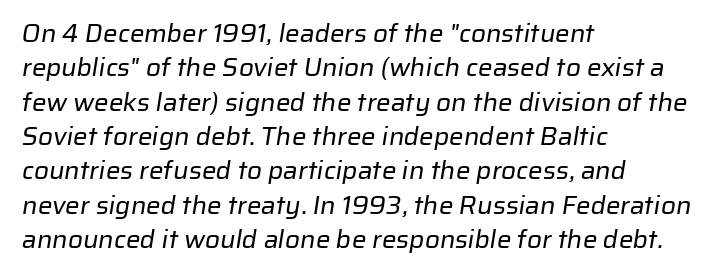
The image shows 26 px text type; set left-aligned, normal line spacing (1.32x), normal letter spacing, not underlined.
